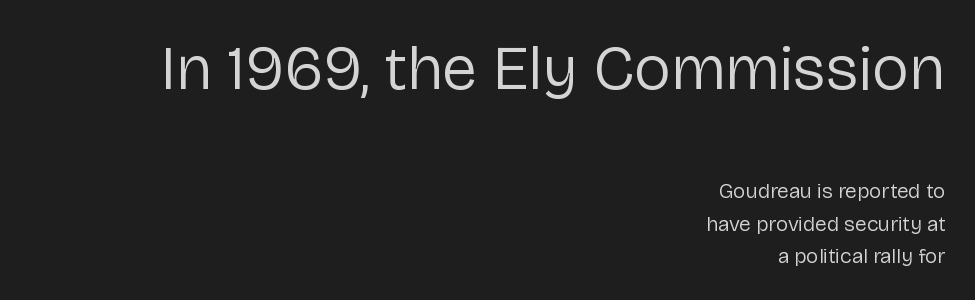
Q: Is the text bold? A: No.
Q: Is the text italic (slanted)? A: No, it is upright.
Q: Is the typeface a serif or a sans-serif typeface? A: Sans-serif.
Q: Is the text underlined? A: No.
Q: How is the paragraph aligned? A: Right-aligned.
Q: Is the spacing between letters normal or unusually wide? A: Normal.
Q: Is the spacing between lines tight, normal or loose? A: Normal.
Q: Which block of text is set in a larger size, the first (top) or the second (bottom)? A: The first (top) one.
Q: Width (condensed, normal, or wide)? A: Normal.
Q: Stroke contrast? A: Low.
Q: x-height? A: Medium.
Q: Monospaced? A: No.
